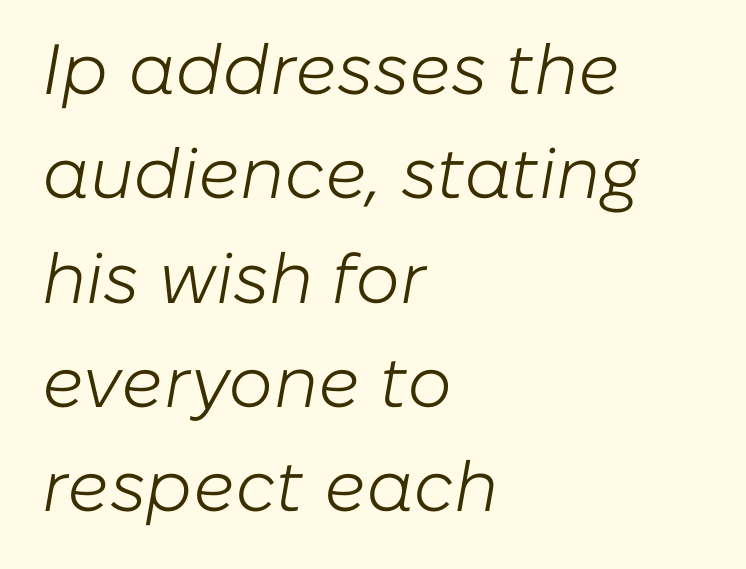
Q: Is the text bold? A: No.
Q: Is the text italic (slanted)? A: Yes, it leans right by about 10 degrees.
Q: Is the text underlined? A: No.
Q: How is the paragraph aligned? A: Left-aligned.
Q: Is the spacing between letters normal or unusually wide? A: Normal.
Q: Is the spacing between lines tight, normal or loose? A: Normal.
Q: Width (condensed, normal, or wide)? A: Normal.
Q: Stroke contrast? A: Low.
Q: x-height? A: Medium.
Q: Monospaced? A: No.
